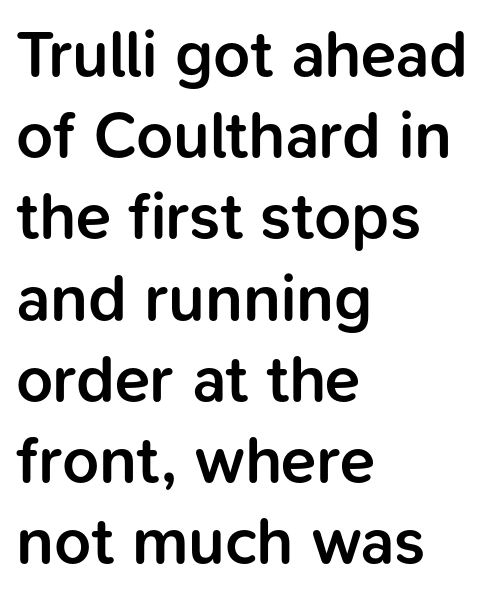
Q: Is the text bold? A: Semi-bold.
Q: Is the text italic (slanted)? A: No, it is upright.
Q: Is the typeface a serif or a sans-serif typeface? A: Sans-serif.
Q: Is the text underlined? A: No.
Q: How is the paragraph aligned? A: Left-aligned.
Q: Is the spacing between letters normal or unusually wide? A: Normal.
Q: Is the spacing between lines tight, normal or loose? A: Normal.
Q: Width (condensed, normal, or wide)? A: Normal.
Q: Stroke contrast? A: Low.
Q: x-height? A: Medium.
Q: Monospaced? A: No.
